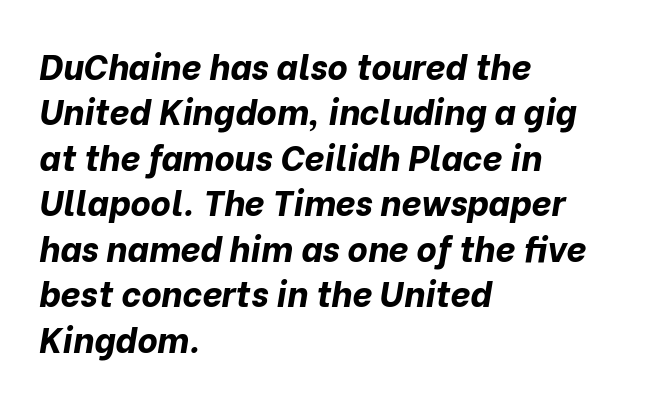
The image shows 35 px bold type, italic (leaning right); set left-aligned, normal line spacing (1.3x), normal letter spacing, not underlined; low stroke contrast and a medium x-height.
